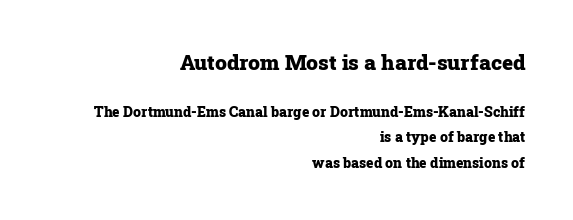
{"italic": "no", "bold": "yes", "underline": "no", "align": "right", "line_spacing_ratio": 1.79, "letter_spacing": "normal", "letter_spacing_em": 0.0, "larger_block": "first", "size_ratio": 1.5, "glyph_px": 21}
